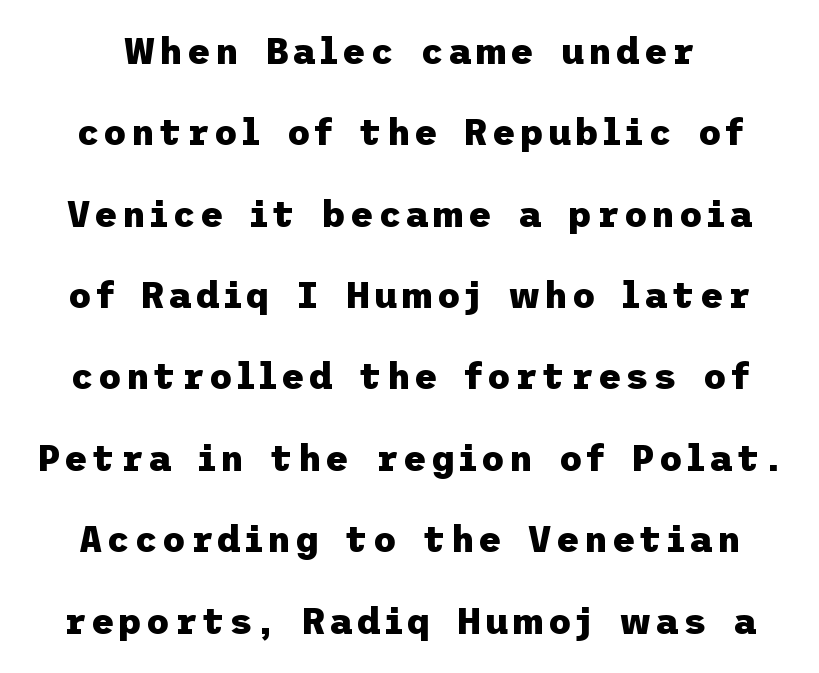
Q: Is the text bold? A: Yes.
Q: Is the text italic (slanted)? A: No, it is upright.
Q: Is the typeface a serif or a sans-serif typeface? A: Sans-serif.
Q: Is the text underlined? A: No.
Q: Is the spacing between lines tight, normal or loose? A: Loose.
Q: Width (condensed, normal, or wide)? A: Normal.
Q: Stroke contrast? A: Low.
Q: x-height? A: Medium.
